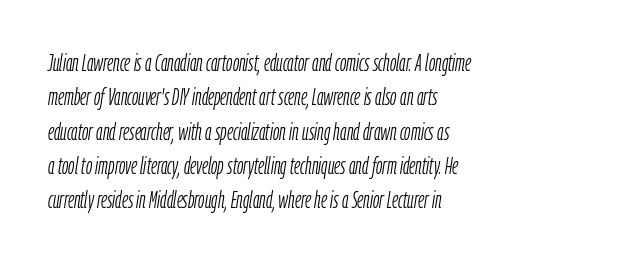
Q: Is the text bold? A: No.
Q: Is the text italic (slanted)? A: Yes, it leans right by about 9 degrees.
Q: Is the text underlined? A: No.
Q: How is the paragraph aligned? A: Left-aligned.
Q: Is the spacing between letters normal or unusually wide? A: Normal.
Q: Is the spacing between lines tight, normal or loose? A: Normal.
